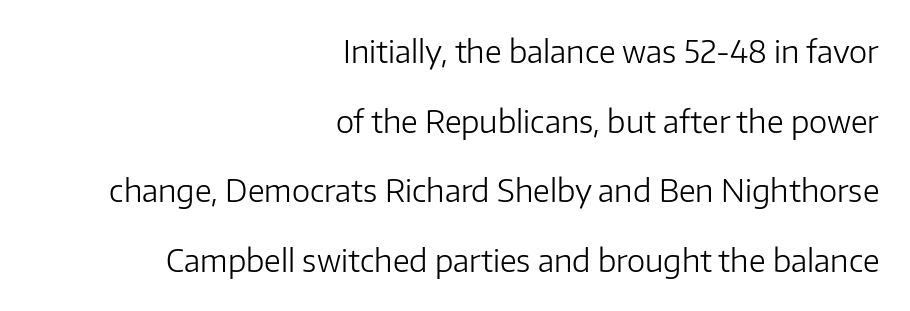
No letter is thick-stroked: the sample isn't bold. Varying glyph widths throughout — classic text-font behaviour. Characters follow at the spacing the type designer built in. How would I describe the line gaps? Wide and relaxed. Underlining? Definitely not there. This rendering uses right alignment, leaving the left contour irregular.
